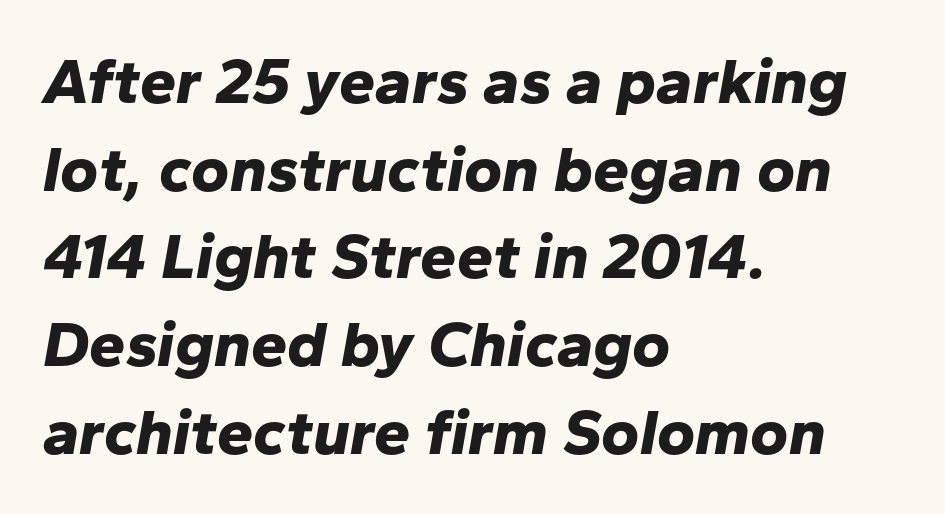
{"italic": "yes", "lean": "right", "slant_degrees": 10, "bold": "yes", "weight": "bold", "width": "normal", "stroke_contrast": "low", "x_height": "medium", "monospaced": "no", "underline": "no", "align": "left", "line_spacing": "normal", "line_spacing_ratio": 1.35, "letter_spacing": "normal", "letter_spacing_em": 0.0, "glyph_px": 65}
